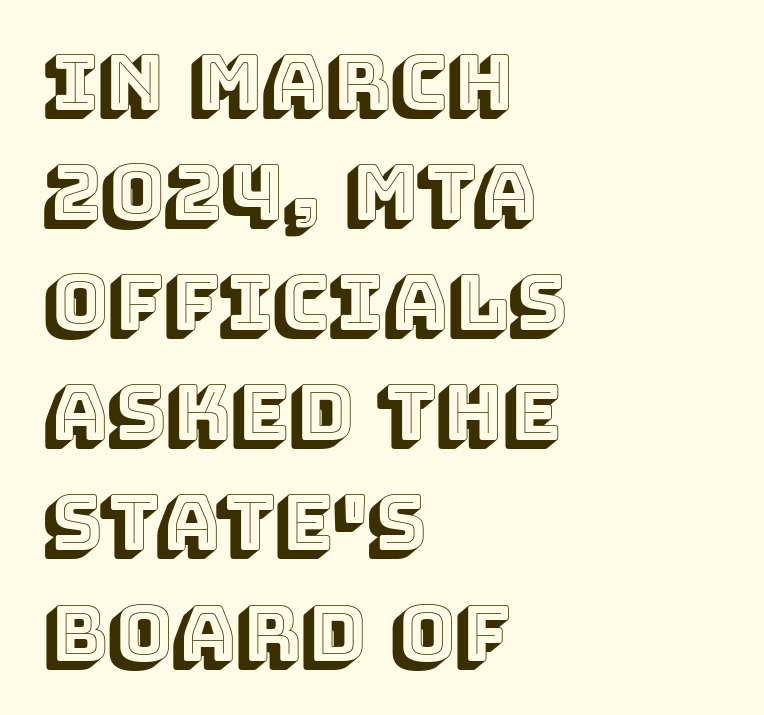
The image shows 77 px text type, upright; set left-aligned, normal line spacing (1.43x), normal letter spacing, not underlined; a large x-height.
